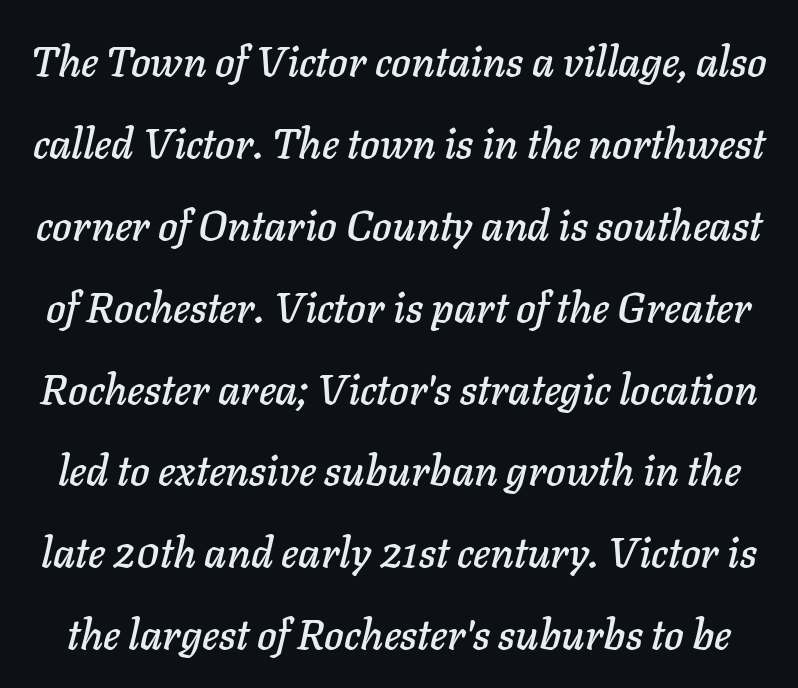
{"italic": "yes", "lean": "right", "slant_degrees": 11, "width": "normal", "stroke_contrast": "low", "x_height": "medium", "monospaced": "no", "underline": "no", "line_spacing": "loose", "line_spacing_ratio": 1.95, "letter_spacing": "normal", "letter_spacing_em": 0.0, "glyph_px": 42}
